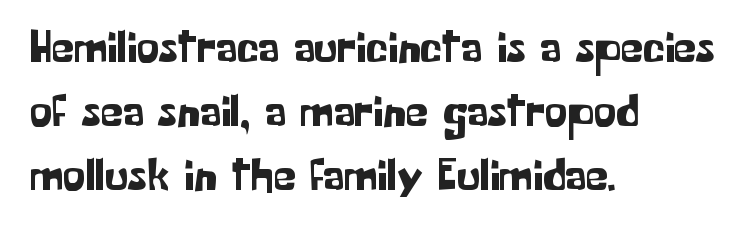
The image shows 45 px sans-serif type, upright; set left-aligned, normal line spacing (1.42x), normal letter spacing, not underlined; low stroke contrast and a medium x-height.
